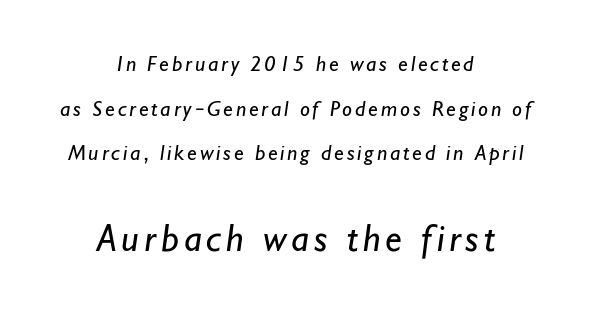
{"serif": "no", "bold": "no", "weight": "regular", "width": "normal", "stroke_contrast": "low", "x_height": "small", "monospaced": "no", "underline": "no", "align": "center", "line_spacing": "loose", "line_spacing_ratio": 2.03, "larger_block": "second", "size_ratio": 1.73, "glyph_px": 38}
